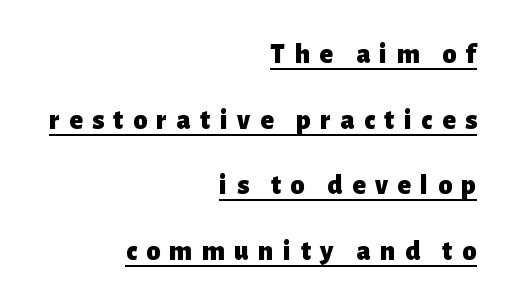
The image shows 28 px heavy sans-serif type, upright; set right-aligned, loose line spacing (2.34x), unusually wide letter spacing (+0.34 em), underlined; low stroke contrast and a medium x-height.
